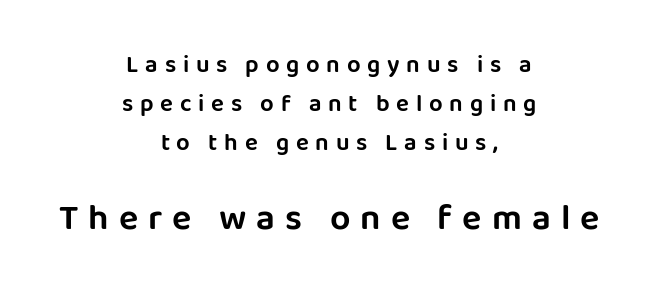
Q: Is the text italic (slanted)? A: No, it is upright.
Q: Is the typeface a serif or a sans-serif typeface? A: Sans-serif.
Q: Is the text underlined? A: No.
Q: How is the paragraph aligned? A: Centered.
Q: Is the spacing between letters normal or unusually wide? A: Unusually wide.
Q: Is the spacing between lines tight, normal or loose? A: Normal.
Q: Which block of text is set in a larger size, the first (top) or the second (bottom)? A: The second (bottom) one.
Q: Width (condensed, normal, or wide)? A: Normal.
Q: Stroke contrast? A: Low.
Q: x-height? A: Large.
Q: Monospaced? A: No.
